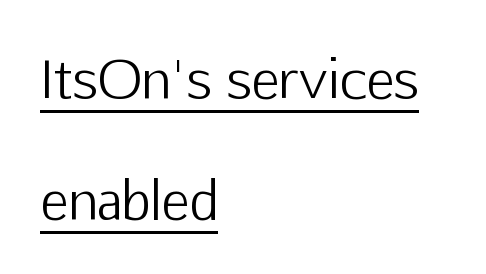
Does the type have serifs? No, each stem ends abruptly. Vertical spacing — loose. Is this a heavy cut? Hardly; it is regular or lighter. Students, note that the glyphs here touch the page at normal intervals. Every character sits straight up, as roman type does. Character widths vary here, with narrow letters taking less room than wide ones.
